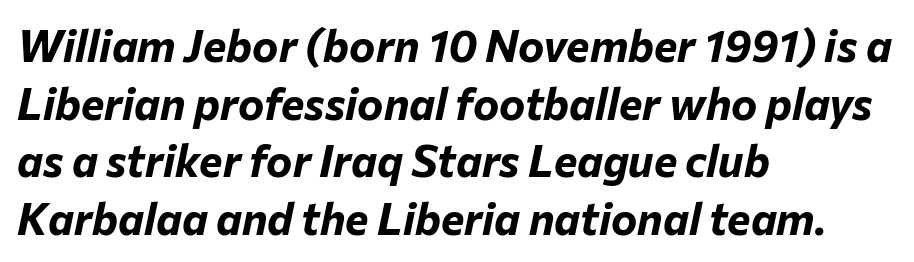
Q: Is the text bold? A: Yes.
Q: Is the text italic (slanted)? A: Yes, it leans right by about 12 degrees.
Q: Is the text underlined? A: No.
Q: How is the paragraph aligned? A: Left-aligned.
Q: Is the spacing between letters normal or unusually wide? A: Normal.
Q: Is the spacing between lines tight, normal or loose? A: Normal.
Q: Width (condensed, normal, or wide)? A: Normal.
Q: Stroke contrast? A: Low.
Q: x-height? A: Medium.
Q: Monospaced? A: No.
